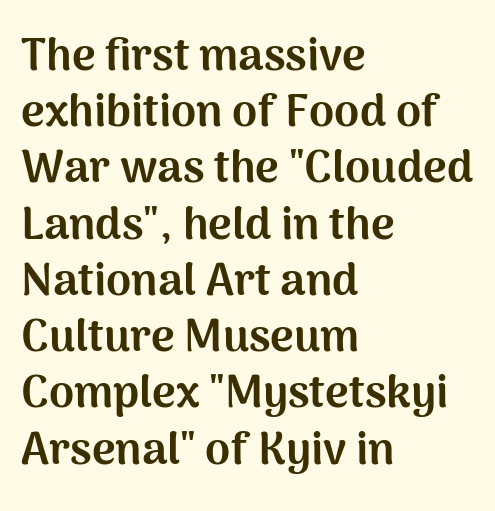
The paragraph shown leans on its left margin. The rendering uses a bold face; every stroke is thick and dark. A bare baseline throughout the passage. Think of a printed novel: that variable character pitch is what you see here. Reading down the column, the eye jumps a familiar distance to each next line. The axis of the letterforms is exactly vertical.
